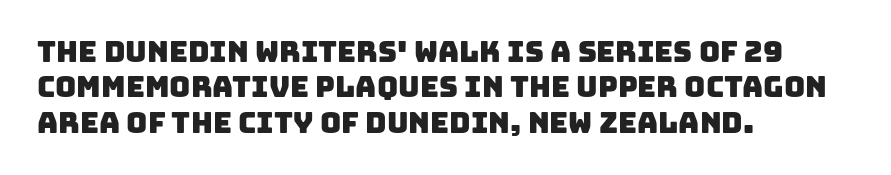
Compared with typical body copy, the letter spacing here is the same. Visually the block forms a straight wall on the left and a jagged coastline on the right. Serifs: no, the terminals of the letterforms are clean. Varying glyph widths throughout — classic text-font behaviour.
